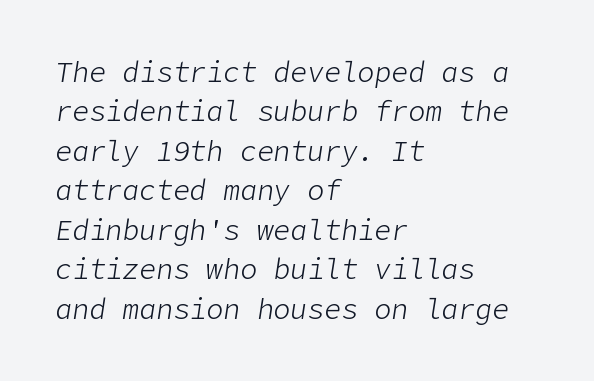
Q: Is the text bold? A: No.
Q: Is the text italic (slanted)? A: Yes, it leans right by about 9 degrees.
Q: Is the text underlined? A: No.
Q: How is the paragraph aligned? A: Left-aligned.
Q: Is the spacing between letters normal or unusually wide? A: Normal.
Q: Is the spacing between lines tight, normal or loose? A: Normal.
Q: Width (condensed, normal, or wide)? A: Normal.
Q: Stroke contrast? A: Low.
Q: x-height? A: Medium.
